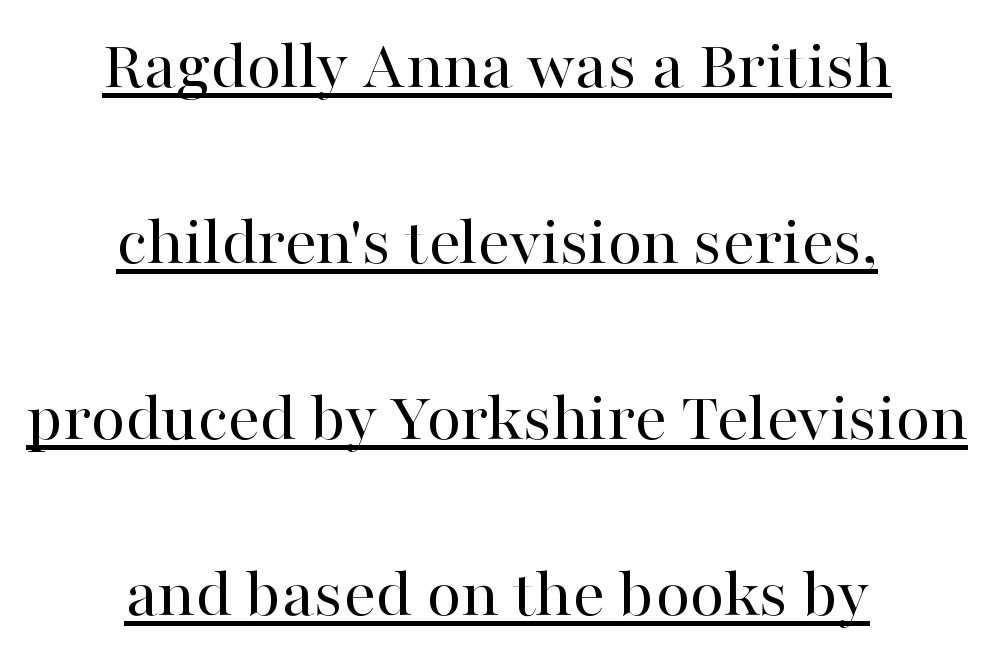
{"serif": "yes", "italic": "no", "bold": "no", "weight": "regular", "width": "normal", "stroke_contrast": "high", "x_height": "medium", "monospaced": "no", "underline": "yes", "align": "center", "line_spacing": "loose", "line_spacing_ratio": 2.48, "letter_spacing": "normal", "letter_spacing_em": 0.0, "glyph_px": 71}
